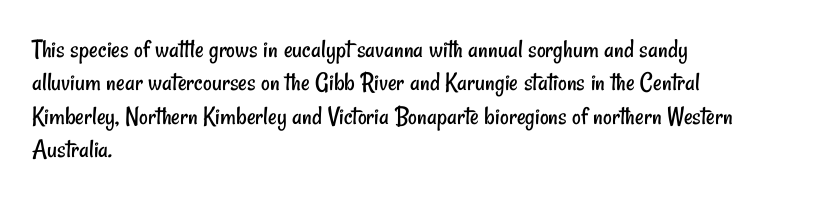
Leftover space on each line is placed entirely after the last word. Descender tails drop into unmarked territory. Standard letterfit; no display-style spreading of the glyphs. The font sits on the lighter half of the weight spectrum, regular included.
